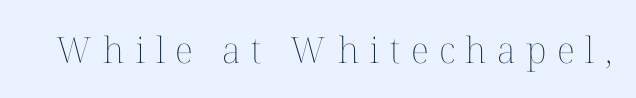
The image shows 36 px thin type, upright; set unusually wide letter spacing (+0.29 em), not underlined; medium stroke contrast and a medium x-height.
